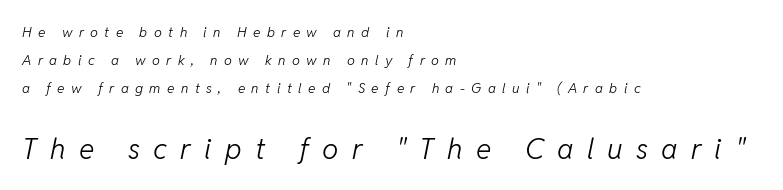
The image shows 29 px light type, italic (leaning right); set left-aligned, loose line spacing (1.99x), unusually wide letter spacing (+0.46 em), not underlined; the second (bottom) block is 2.07x larger; low stroke contrast and a medium x-height.
